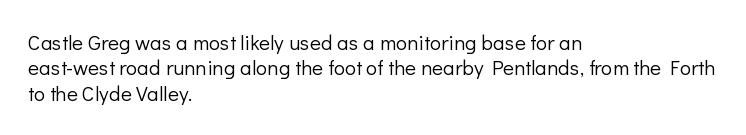
Q: Is the text bold? A: No.
Q: Is the text italic (slanted)? A: No, it is upright.
Q: Is the text underlined? A: No.
Q: How is the paragraph aligned? A: Left-aligned.
Q: Is the spacing between letters normal or unusually wide? A: Normal.
